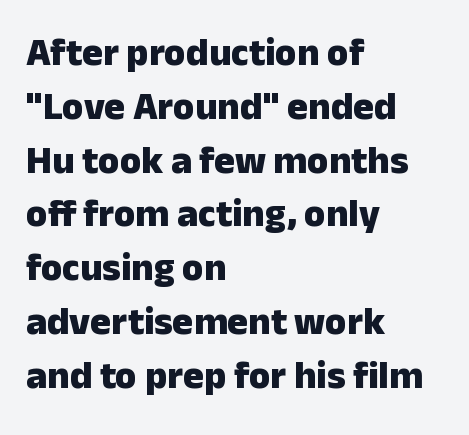
The type sits square on the baseline with zero lean. The specimen omits any rule beneath the text block's lines. The line texture is even and compact thanks to regular tracking. Short and long lines alike share a common starting point at left. A typesetter would call this proportional, since set widths differ per character.
